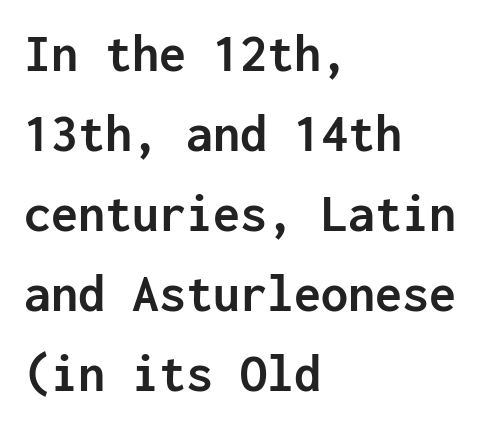
Q: Is the text bold? A: Yes.
Q: Is the text italic (slanted)? A: No, it is upright.
Q: Is the typeface a serif or a sans-serif typeface? A: Sans-serif.
Q: Is the text underlined? A: No.
Q: How is the paragraph aligned? A: Left-aligned.
Q: Is the spacing between letters normal or unusually wide? A: Normal.
Q: Is the spacing between lines tight, normal or loose? A: Normal.
Q: Width (condensed, normal, or wide)? A: Normal.
Q: Stroke contrast? A: Low.
Q: x-height? A: Medium.
Q: Monospaced? A: Yes.
